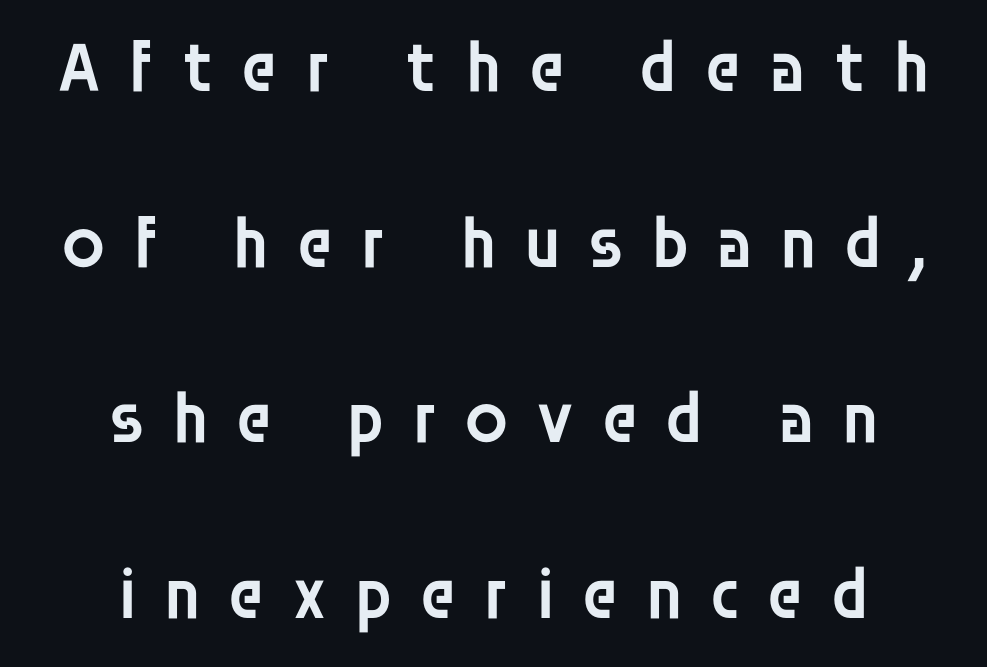
{"serif": "no", "italic": "no", "bold": "semi", "weight": "semibold", "width": "normal", "stroke_contrast": "low", "x_height": "large", "monospaced": "no", "underline": "no", "align": "center", "line_spacing": "loose", "line_spacing_ratio": 2.44, "letter_spacing": "wide", "letter_spacing_em": 0.35, "glyph_px": 72}
